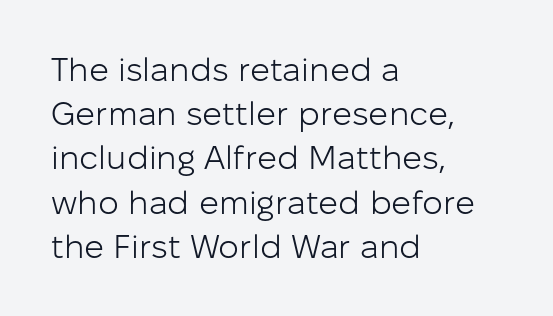
Notice how the passage keeps a crisp vertical edge on the left only. Think of a printed novel: that variable character pitch is what you see here. The designer left line spacing at the default. Students, note that the glyphs here touch the page at normal intervals. Nope, no serifs anywhere on these letters. The weight tops out at a normal text grade.
